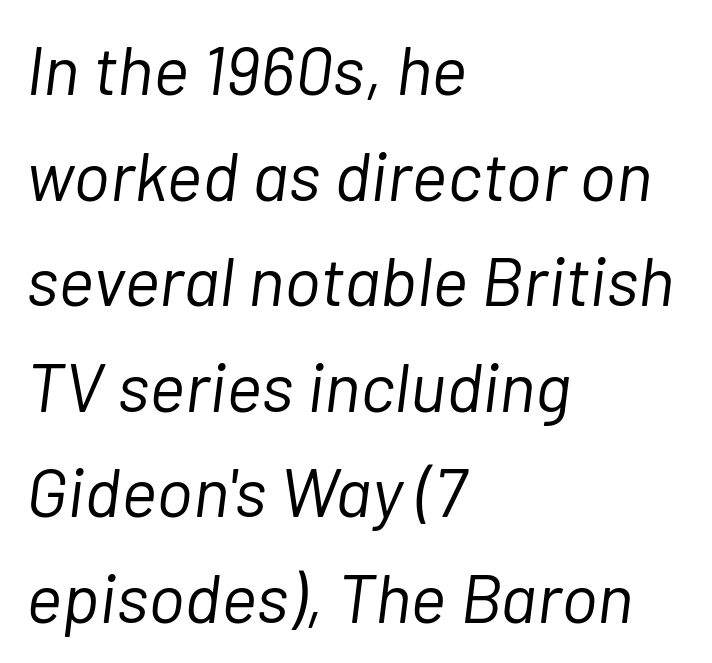
The image shows 69 px light type, italic (leaning right); set left-aligned, normal line spacing (1.53x), normal letter spacing, not underlined; low stroke contrast and a medium x-height.
